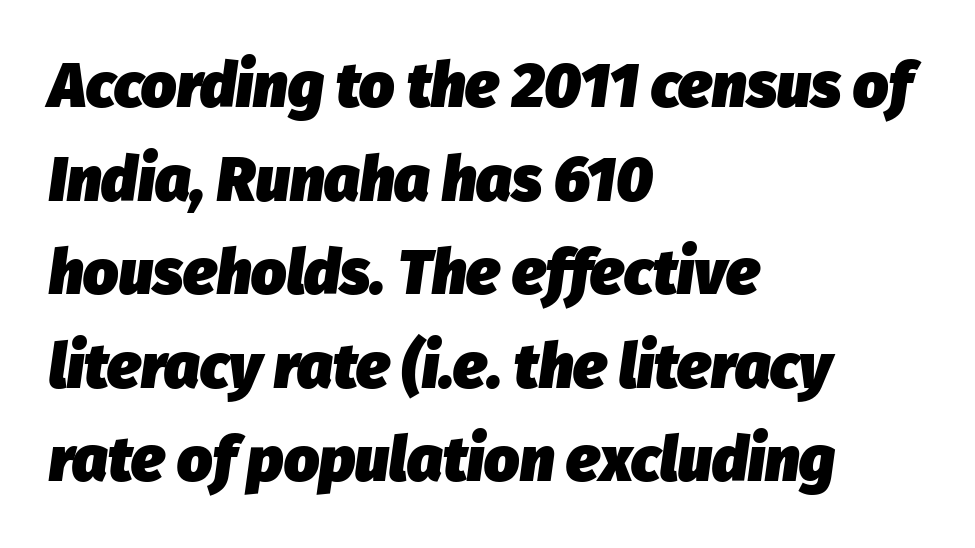
Q: Is the text bold? A: Yes.
Q: Is the text italic (slanted)? A: Yes, it leans right by about 8 degrees.
Q: Is the text underlined? A: No.
Q: How is the paragraph aligned? A: Left-aligned.
Q: Is the spacing between letters normal or unusually wide? A: Normal.
Q: Is the spacing between lines tight, normal or loose? A: Normal.
Q: Width (condensed, normal, or wide)? A: Normal.
Q: Stroke contrast? A: Low.
Q: x-height? A: Medium.
Q: Monospaced? A: No.
